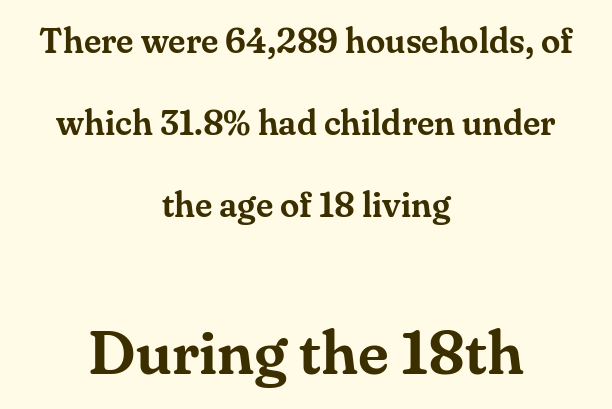
Q: Is the text italic (slanted)? A: No, it is upright.
Q: Is the typeface a serif or a sans-serif typeface? A: Serif.
Q: Is the text underlined? A: No.
Q: How is the paragraph aligned? A: Centered.
Q: Is the spacing between letters normal or unusually wide? A: Normal.
Q: Is the spacing between lines tight, normal or loose? A: Loose.
Q: Which block of text is set in a larger size, the first (top) or the second (bottom)? A: The second (bottom) one.
Q: Width (condensed, normal, or wide)? A: Normal.
Q: Stroke contrast? A: Medium.
Q: x-height? A: Small.
Q: Monospaced? A: No.
